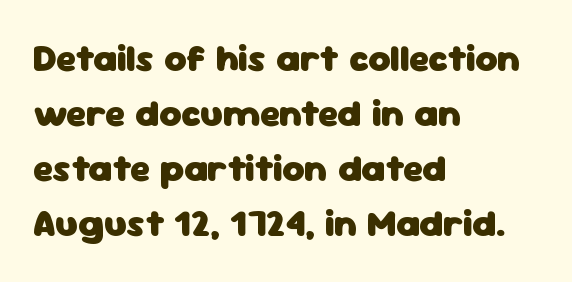
The image shows 38 px heavy sans-serif type, upright; set left-aligned, normal line spacing (1.45x), normal letter spacing, not underlined; low stroke contrast and a medium x-height.
